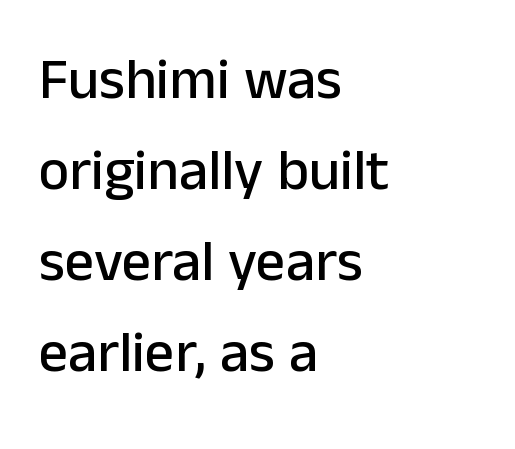
Every row of glyphs begins at an identical x-position on the left. Nope, not italic — everything's standing straight. A typesetter would call this proportional, since set widths differ per character. A sans-serif font was chosen for this passage. Bare-footed words on every line.
